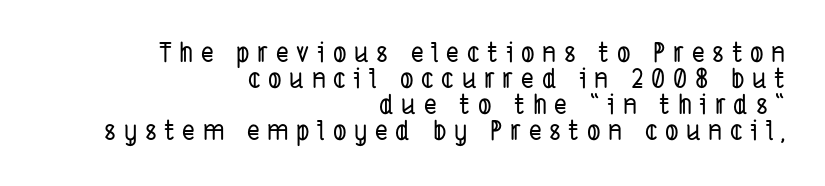
The image shows 27 px text type; set right-aligned, tight line spacing (0.96x), unusually wide letter spacing (+0.28 em), not underlined.
